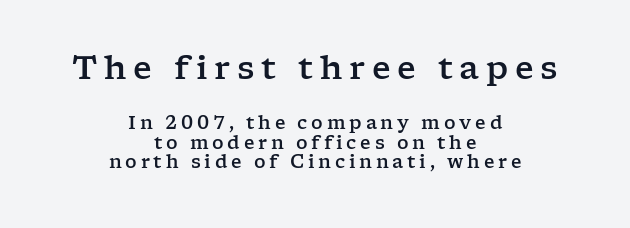
Q: Is the text italic (slanted)? A: No, it is upright.
Q: Is the typeface a serif or a sans-serif typeface? A: Serif.
Q: Is the text underlined? A: No.
Q: How is the paragraph aligned? A: Centered.
Q: Is the spacing between letters normal or unusually wide? A: Unusually wide.
Q: Is the spacing between lines tight, normal or loose? A: Tight.
Q: Which block of text is set in a larger size, the first (top) or the second (bottom)? A: The first (top) one.
Q: Width (condensed, normal, or wide)? A: Wide.
Q: Stroke contrast? A: Low.
Q: x-height? A: Medium.
Q: Monospaced? A: No.
